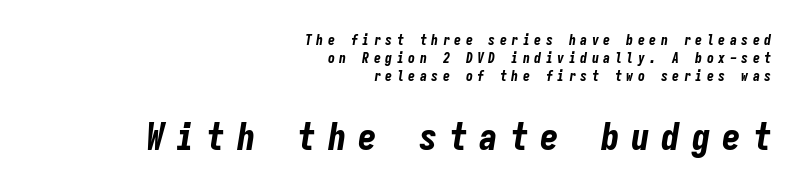
The image shows 37 px bold, condensed type, italic (leaning right), monospaced; set right-aligned, normal line spacing (1.28x), unusually wide letter spacing (+0.32 em), not underlined; the second (bottom) block is 2.64x larger; low stroke contrast and a medium x-height.
